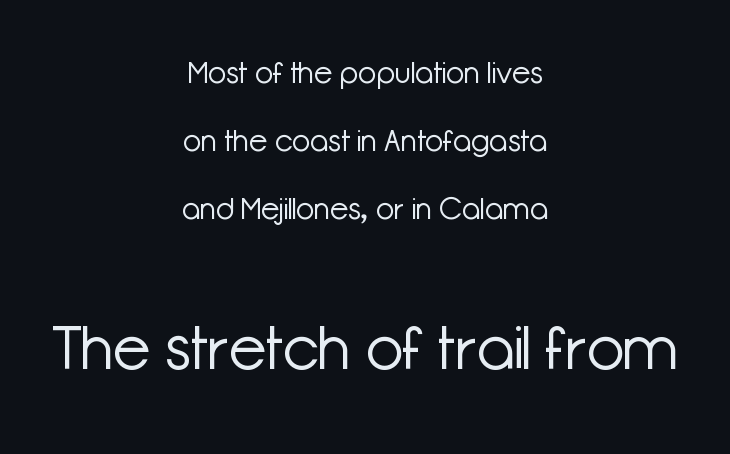
{"serif": "no", "italic": "no", "bold": "no", "weight": "light", "width": "normal", "stroke_contrast": "low", "x_height": "medium", "monospaced": "no", "underline": "no", "align": "center", "line_spacing": "loose", "line_spacing_ratio": 2.27, "letter_spacing": "normal", "letter_spacing_em": 0.0, "larger_block": "second", "size_ratio": 2.03, "glyph_px": 61}
